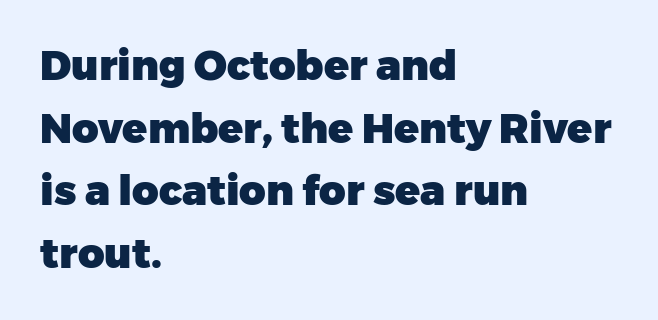
These words are printed bold, with thick strokes throughout. You could not count columns in this text — the font is proportionally spaced. This is sans-serif lettering, the kind often seen on screens and signage. The passage is arranged the way most books set body copy — flush left. Lines of text with bare space underneath. Look at the tracking — it's just the regular setting, nothing added.
